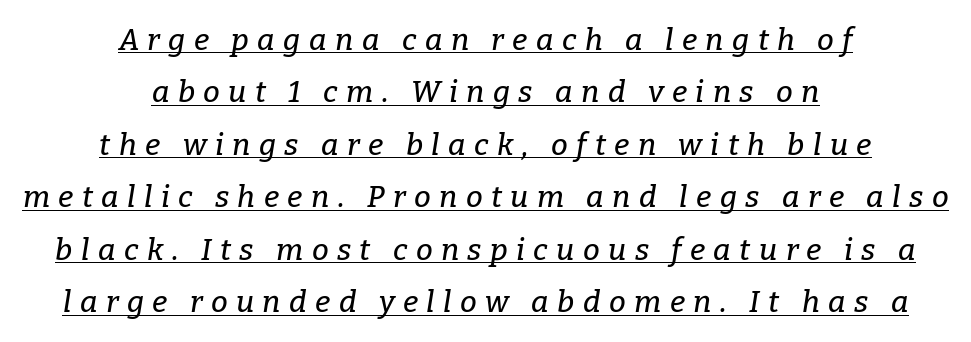
Students, observe the line beneath the letters — that is underlining. This sample is center-justified, so both line endings float freely. Every character sits at an angle, as italics do. Spacing verdict: proportional, widths tailored to each character. A typesetter would call this heavily tracked-out type.
